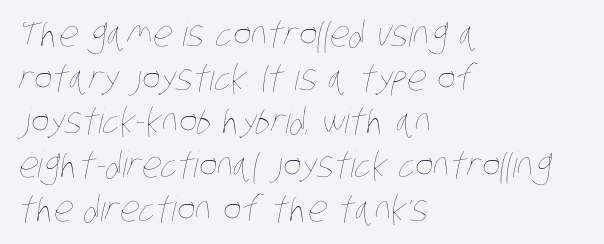
{"bold": "no", "weight": "thin", "width": "condensed", "stroke_contrast": "low", "x_height": "large", "monospaced": "no", "underline": "no", "align": "left", "line_spacing": "normal", "line_spacing_ratio": 1.25, "letter_spacing": "normal", "letter_spacing_em": 0.0, "glyph_px": 35}
